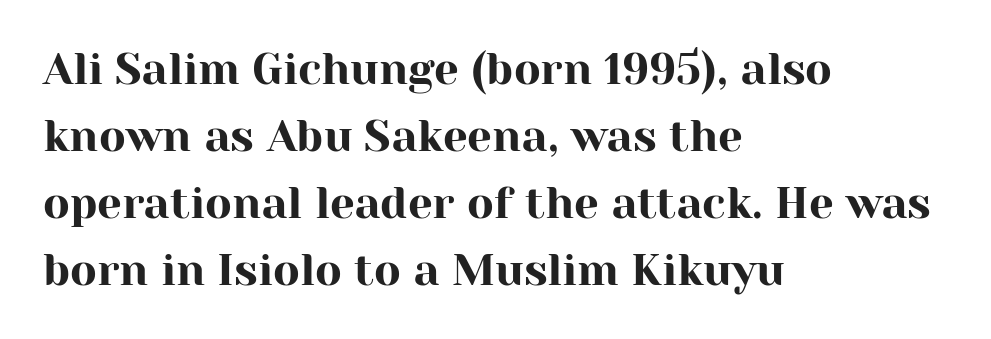
{"serif": "yes", "italic": "no", "width": "normal", "stroke_contrast": "high", "x_height": "medium", "monospaced": "no", "underline": "no", "align": "left", "line_spacing": "normal", "line_spacing_ratio": 1.52, "letter_spacing": "normal", "letter_spacing_em": 0.0, "glyph_px": 44}
